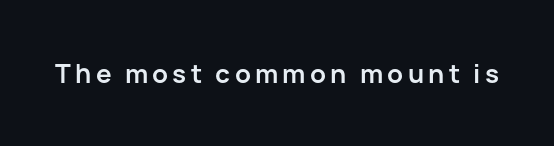
The image shows 26 px bold type, upright; set not underlined.
